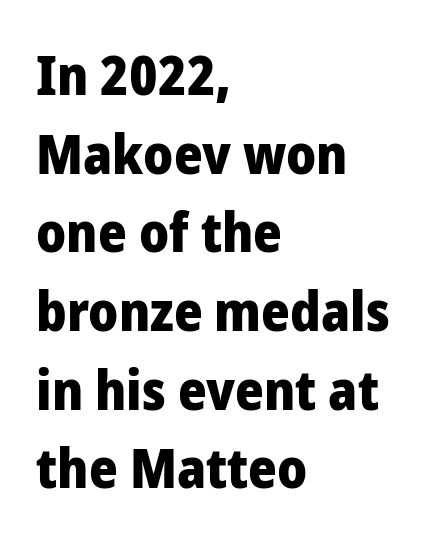
Q: Is the text bold? A: Yes.
Q: Is the text italic (slanted)? A: No, it is upright.
Q: Is the typeface a serif or a sans-serif typeface? A: Sans-serif.
Q: Is the text underlined? A: No.
Q: How is the paragraph aligned? A: Left-aligned.
Q: Is the spacing between letters normal or unusually wide? A: Normal.
Q: Is the spacing between lines tight, normal or loose? A: Normal.
Q: Width (condensed, normal, or wide)? A: Normal.
Q: Stroke contrast? A: Low.
Q: x-height? A: Medium.
Q: Monospaced? A: No.
